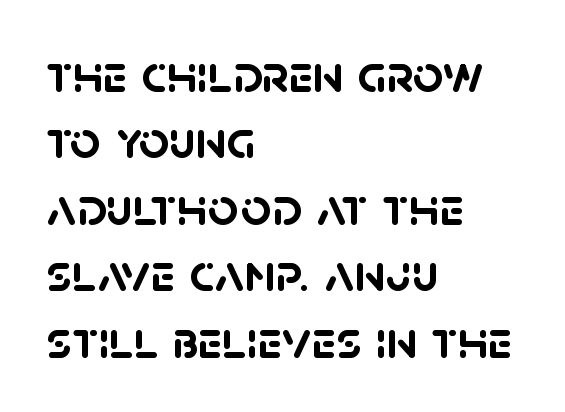
Q: Is the text bold? A: Yes.
Q: Is the typeface a serif or a sans-serif typeface? A: Sans-serif.
Q: Is the text underlined? A: No.
Q: How is the paragraph aligned? A: Left-aligned.
Q: Is the spacing between letters normal or unusually wide? A: Normal.
Q: Width (condensed, normal, or wide)? A: Normal.
Q: Stroke contrast? A: Low.
Q: x-height? A: Large.
Q: Monospaced? A: No.
